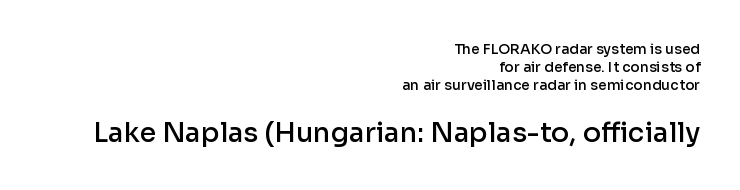
{"italic": "no", "bold": "semi", "underline": "no", "align": "right", "line_spacing": "normal", "line_spacing_ratio": 1.27, "letter_spacing": "normal", "letter_spacing_em": 0.0, "larger_block": "second", "size_ratio": 1.93, "glyph_px": 27}
